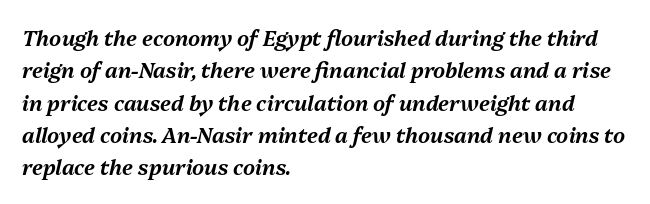
Q: Is the text italic (slanted)? A: Yes, it leans right by about 13 degrees.
Q: Is the text underlined? A: No.
Q: How is the paragraph aligned? A: Left-aligned.
Q: Is the spacing between letters normal or unusually wide? A: Normal.
Q: Is the spacing between lines tight, normal or loose? A: Normal.
